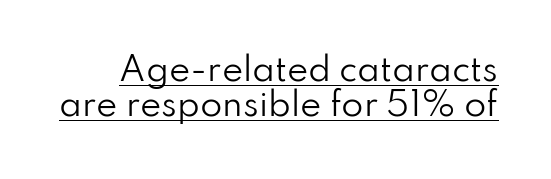
Summary of weight: not heavy and not bold. These lines were composed using upright roman letters. In terms of letterspacing, this is plain default setting. Each letter's strokes conclude bluntly, with no projecting serifs. In terms of leading, this rendering errs on the cramped side.
